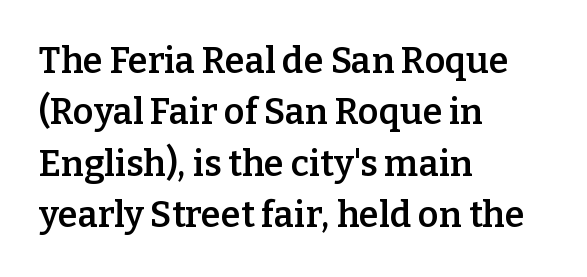
{"serif": "yes", "italic": "no", "bold": "semi", "weight": "semibold", "width": "normal", "stroke_contrast": "low", "x_height": "medium", "monospaced": "no", "underline": "no", "align": "left", "line_spacing": "normal", "line_spacing_ratio": 1.43, "letter_spacing": "normal", "letter_spacing_em": 0.0, "glyph_px": 36}
